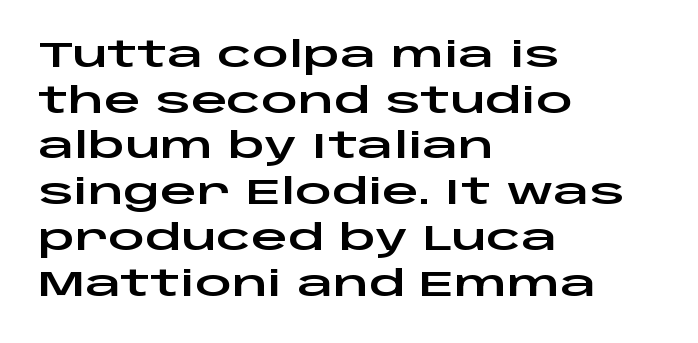
Letter spacing: default. Lines of text with bare space underneath. A normal amount of white space separates one row of letters from the next. Notice how the stems are strictly vertical — no italics here.
